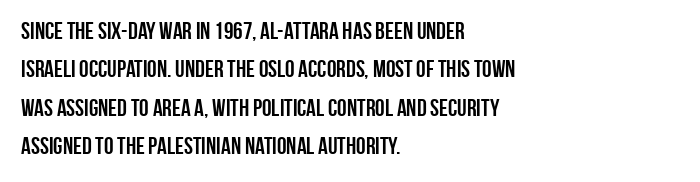
Check the space under the baseline: it is left empty. A classic flush-left, rag-right setting is used for this passage. These lines sit exactly where default settings would place them. Students, note that the glyphs here touch the page at normal intervals. The type sits square on the baseline with zero lean.
